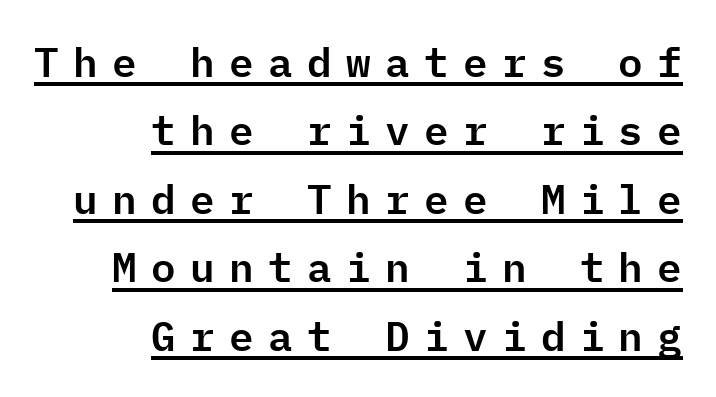
{"serif": "no", "italic": "no", "width": "normal", "stroke_contrast": "low", "x_height": "medium", "monospaced": "yes", "underline": "yes", "align": "right", "line_spacing": "normal", "line_spacing_ratio": 1.67, "letter_spacing": "wide", "letter_spacing_em": 0.35, "glyph_px": 41}
